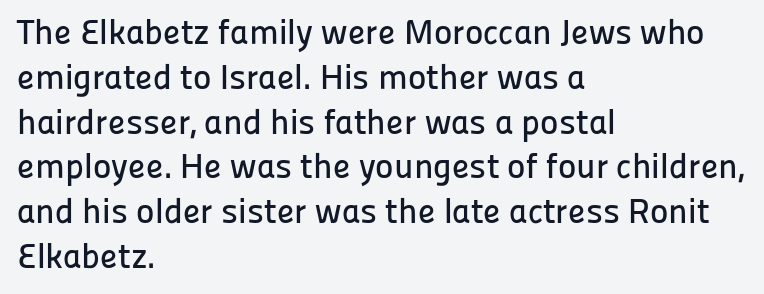
Posture: vertical. Tracking here is standard; glyphs follow each other at the usual distance. Are there feet on the stems? There aren't — it's a sans. Note the varied advance widths — an 'i' is clearly narrower than an 'm'.
